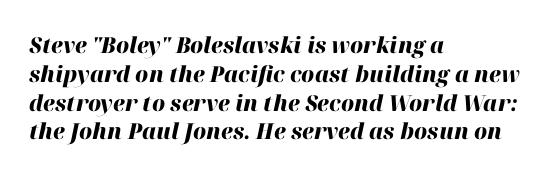
Q: Is the text bold? A: Yes.
Q: Is the text italic (slanted)? A: Yes, it leans right by about 12 degrees.
Q: Is the text underlined? A: No.
Q: How is the paragraph aligned? A: Left-aligned.
Q: Is the spacing between letters normal or unusually wide? A: Normal.
Q: Is the spacing between lines tight, normal or loose? A: Normal.
